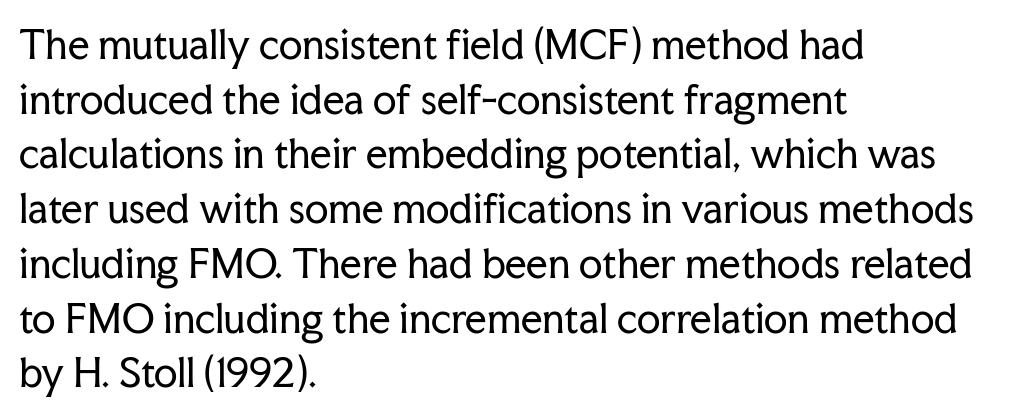
The image shows 38 px regular-weight serif type, upright; set left-aligned, normal line spacing (1.44x), normal letter spacing, not underlined; low stroke contrast and a medium x-height.
